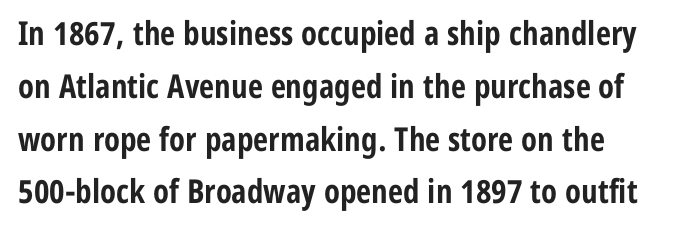
Q: Is the text bold? A: Yes.
Q: Is the text italic (slanted)? A: No, it is upright.
Q: Is the typeface a serif or a sans-serif typeface? A: Sans-serif.
Q: Is the text underlined? A: No.
Q: Is the spacing between letters normal or unusually wide? A: Normal.
Q: Is the spacing between lines tight, normal or loose? A: Normal.
Q: Width (condensed, normal, or wide)? A: Condensed.
Q: Stroke contrast? A: Low.
Q: x-height? A: Medium.
Q: Monospaced? A: No.
